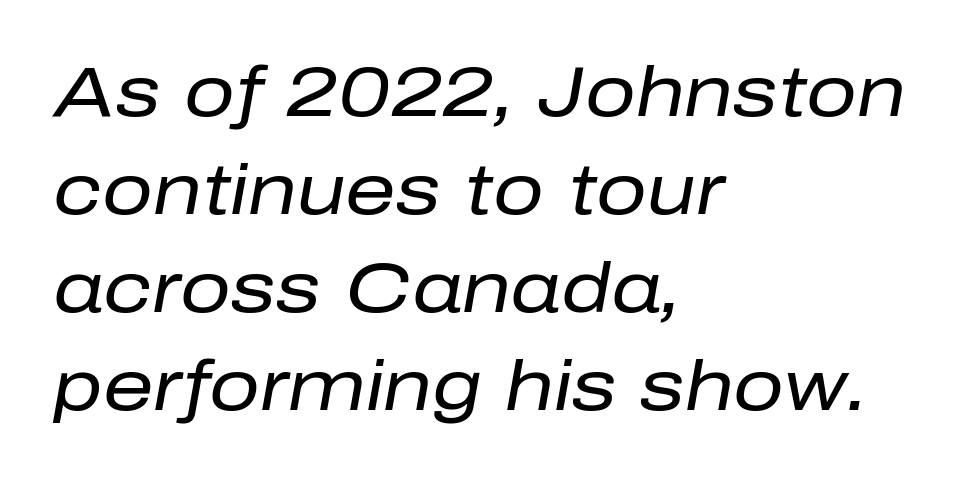
{"italic": "yes", "lean": "right", "slant_degrees": 10, "bold": "no", "weight": "regular", "width": "normal", "stroke_contrast": "low", "x_height": "medium", "monospaced": "no", "underline": "no", "align": "left", "line_spacing": "normal", "line_spacing_ratio": 1.38, "letter_spacing": "normal", "letter_spacing_em": 0.0, "glyph_px": 71}
